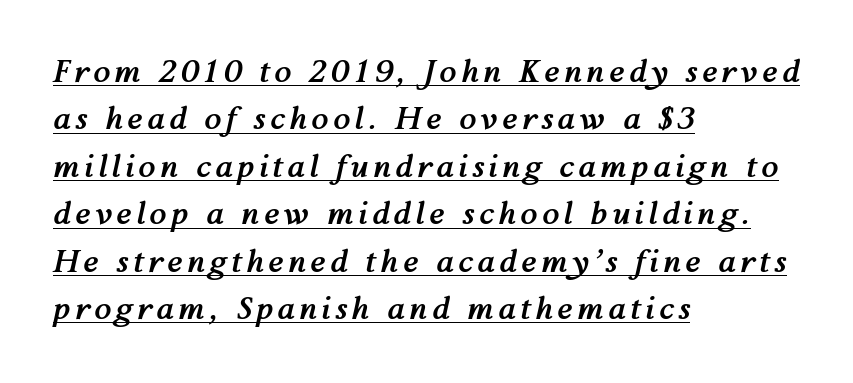
Q: Is the text bold? A: Yes.
Q: Is the text italic (slanted)? A: Yes, it leans right by about 12 degrees.
Q: Is the text underlined? A: Yes.
Q: How is the paragraph aligned? A: Left-aligned.
Q: Is the spacing between lines tight, normal or loose? A: Normal.
Q: Width (condensed, normal, or wide)? A: Normal.
Q: Stroke contrast? A: Medium.
Q: x-height? A: Medium.
Q: Monospaced? A: No.
